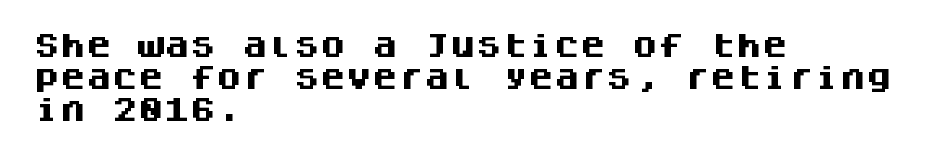
Descenders hang freely into open space. Rendered with straight, roman letterforms. The strokes are fattened all the way to bold. This rendering uses left alignment, leaving the right contour irregular.
